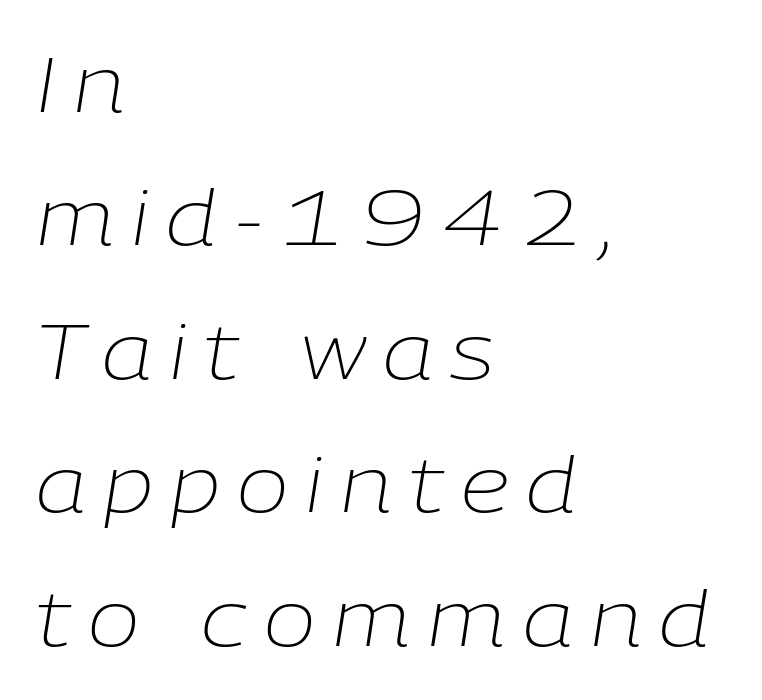
The image shows 78 px light type, italic (leaning right); set left-aligned, line spacing 1.71x, unusually wide letter spacing (+0.22 em), not underlined; low stroke contrast and a medium x-height.
